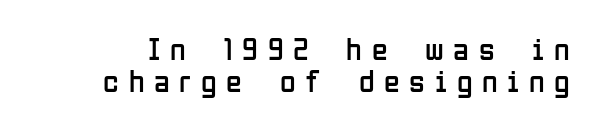
Q: Is the text bold? A: No.
Q: Is the text italic (slanted)? A: No, it is upright.
Q: Is the typeface a serif or a sans-serif typeface? A: Sans-serif.
Q: Is the text underlined? A: No.
Q: Is the spacing between letters normal or unusually wide? A: Unusually wide.
Q: Is the spacing between lines tight, normal or loose? A: Tight.
Q: Width (condensed, normal, or wide)? A: Condensed.
Q: Stroke contrast? A: Low.
Q: x-height? A: Medium.
Q: Monospaced? A: No.
